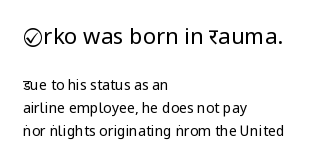
The image shows 22 px text type, upright; set left-aligned, normal line spacing (1.65x), normal letter spacing, not underlined; the first (top) block is 1.57x larger.
